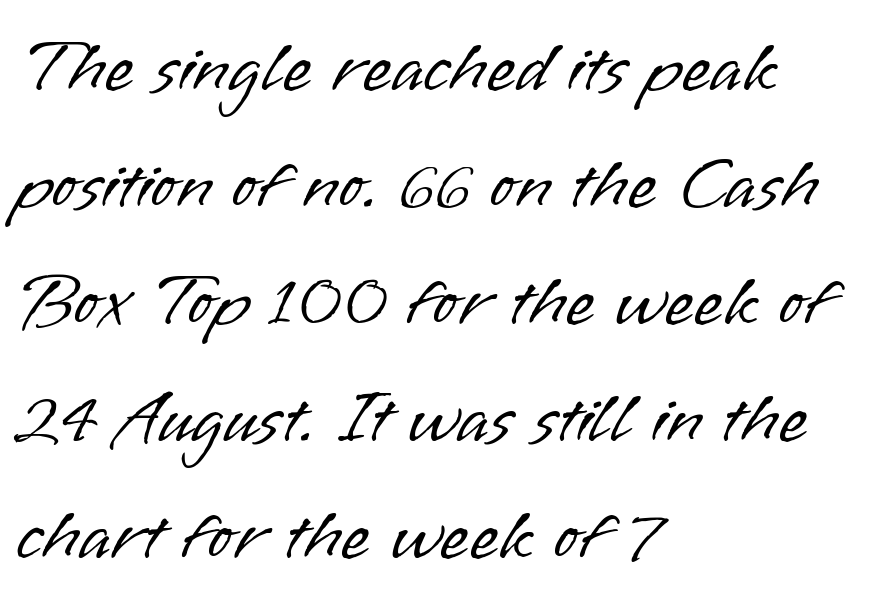
{"serif": "no", "bold": "no", "weight": "light", "width": "normal", "stroke_contrast": "low", "x_height": "small", "monospaced": "no", "underline": "no", "align": "left", "line_spacing": "normal", "line_spacing_ratio": 1.56, "letter_spacing": "normal", "letter_spacing_em": 0.0, "glyph_px": 75}
